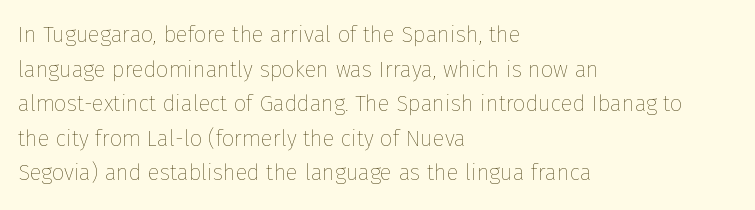
Which margin do the lines hug? The left one — the right edge is uneven. This is roman type, the default non-slanted kind. Summary of vertical rhythm: regular, with standard interline spacing. These glyphs show unthickened strokes, regular width or finer. The rendering keeps characters at their native spacing. The gap between lines stays unmarked.
